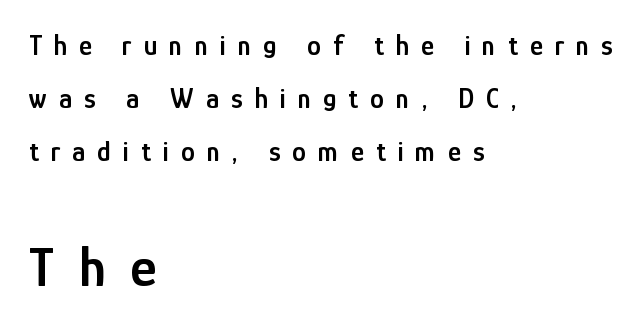
Quick note: underline off. The ragged edge is on the right, which tells us the setting is flush left. Designer's note — italics off, roman on. Students, note that the glyphs here are deliberately spaced far apart.
